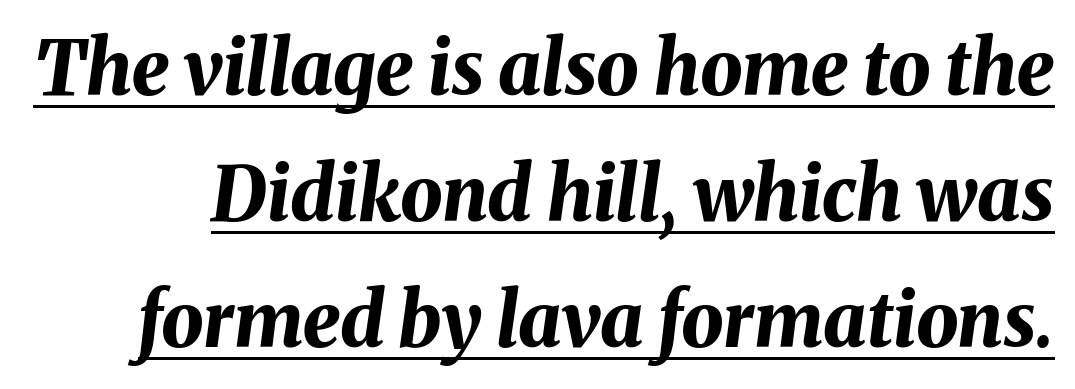
The image shows 75 px bold type, italic (leaning right); set normal line spacing (1.68x), normal letter spacing, underlined; medium stroke contrast and a medium x-height.
